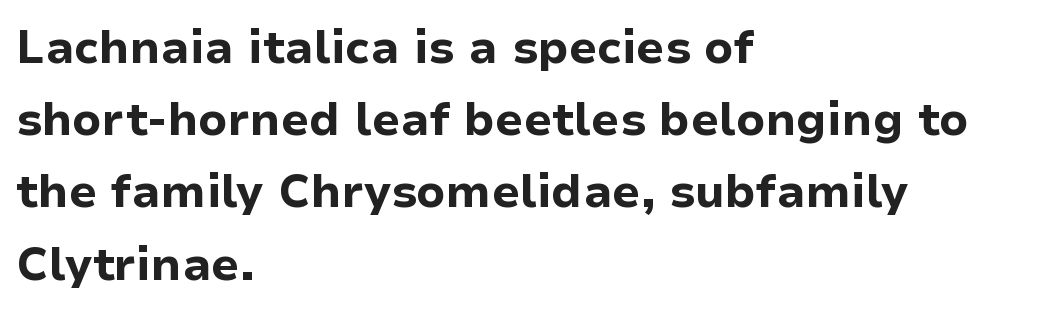
Q: Is the text bold? A: Yes.
Q: Is the text italic (slanted)? A: No, it is upright.
Q: Is the typeface a serif or a sans-serif typeface? A: Sans-serif.
Q: Is the text underlined? A: No.
Q: How is the paragraph aligned? A: Left-aligned.
Q: Is the spacing between letters normal or unusually wide? A: Normal.
Q: Is the spacing between lines tight, normal or loose? A: Normal.
Q: Width (condensed, normal, or wide)? A: Normal.
Q: Stroke contrast? A: Low.
Q: x-height? A: Medium.
Q: Monospaced? A: No.
